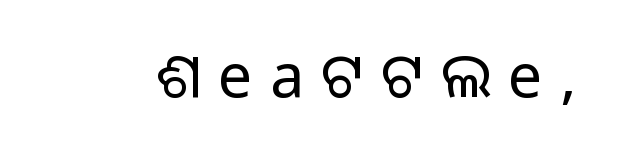
{"serif": "no", "italic": "no", "bold": "no", "weight": "light", "width": "normal", "stroke_contrast": "low", "x_height": "medium", "monospaced": "no", "underline": "no", "letter_spacing": "wide", "letter_spacing_em": 0.28, "glyph_px": 61}
